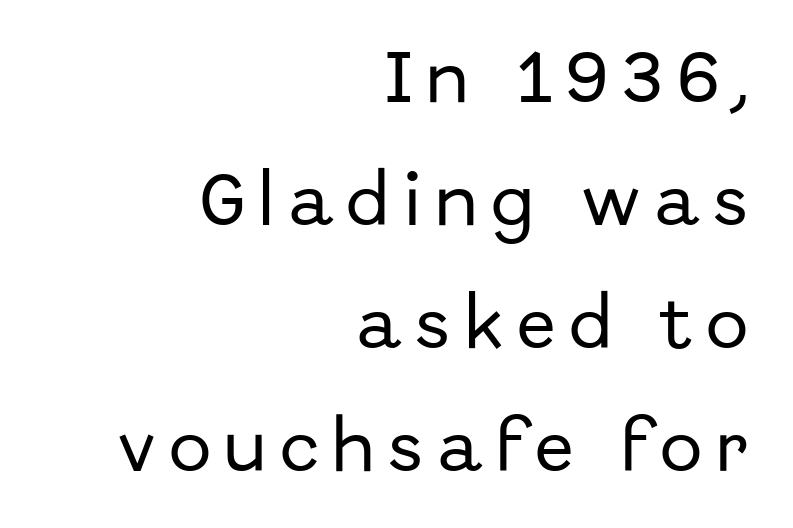
The image shows 57 px sans-serif type, upright; set right-aligned, loose line spacing (2.16x), unusually wide letter spacing (+0.24 em), not underlined; low stroke contrast and a medium x-height.
